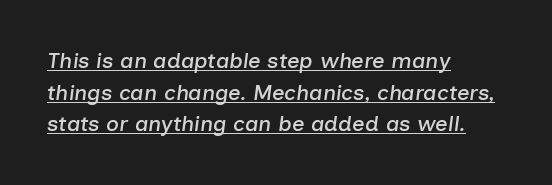
The image shows 22 px text type, italic (leaning right); set left-aligned, normal line spacing (1.44x), normal letter spacing, underlined.
